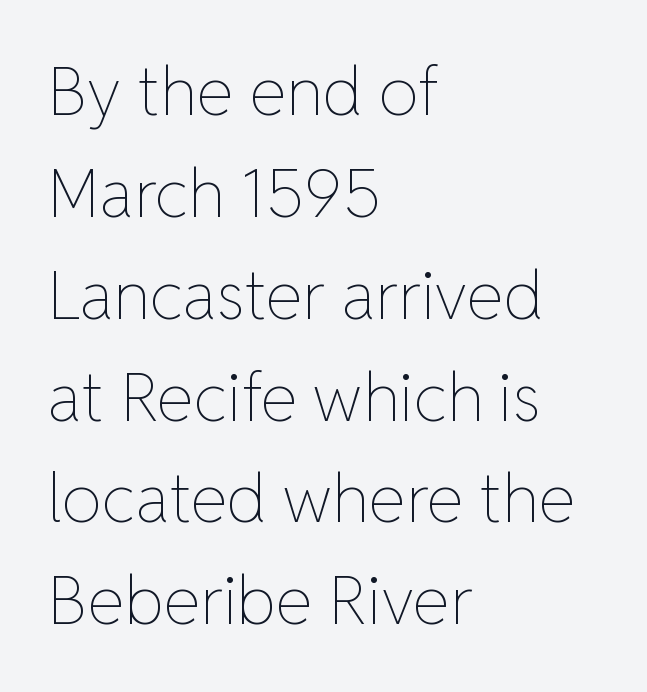
The image shows 67 px thin type, upright; set left-aligned, normal line spacing (1.52x), normal letter spacing, not underlined; low stroke contrast and a medium x-height.
